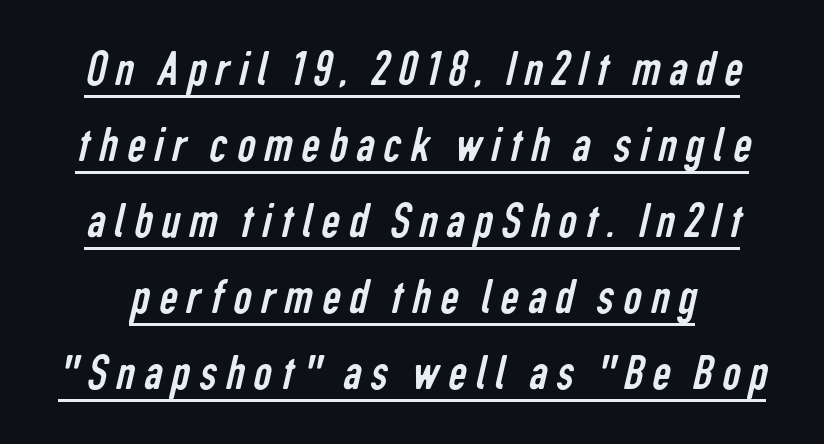
Q: Is the text bold? A: No.
Q: Is the typeface a serif or a sans-serif typeface? A: Sans-serif.
Q: Is the text underlined? A: Yes.
Q: Is the spacing between lines tight, normal or loose? A: Normal.
Q: Width (condensed, normal, or wide)? A: Condensed.
Q: Stroke contrast? A: Low.
Q: x-height? A: Medium.
Q: Monospaced? A: No.
